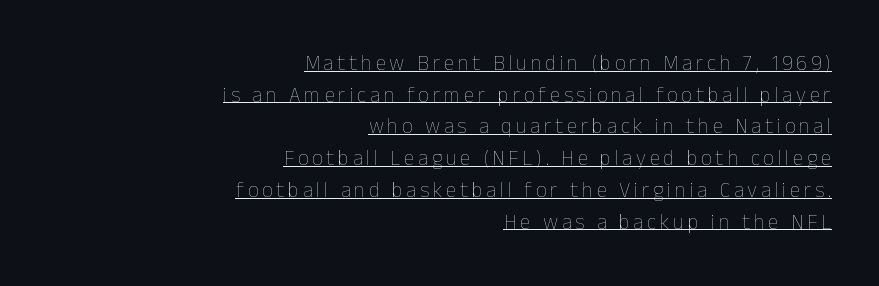
Q: Is the text bold? A: No.
Q: Is the text italic (slanted)? A: No, it is upright.
Q: Is the text underlined? A: Yes.
Q: How is the paragraph aligned? A: Right-aligned.
Q: Is the spacing between lines tight, normal or loose? A: Normal.
